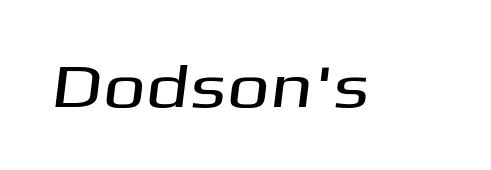
{"serif": "no", "width": "wide", "stroke_contrast": "medium", "x_height": "medium", "monospaced": "no", "underline": "no", "letter_spacing": "normal", "letter_spacing_em": 0.0, "glyph_px": 61}
